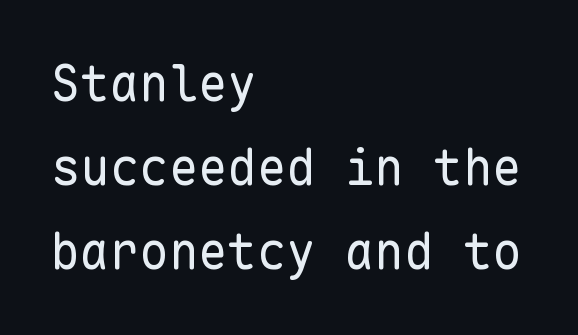
Quick note: not italic, upright. The letterforms sit shoulder to shoulder at normal distance. Note the uniform advance width — an 'i' takes as much space as an 'm'. Serifs: no, the terminals of the letterforms are clean. Lines of text with bare space underneath.
